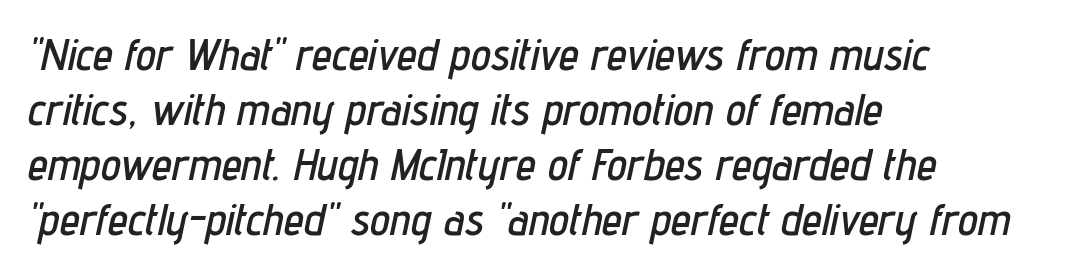
The image shows 45 px condensed type, italic (leaning right); set left-aligned, line spacing 1.22x, normal letter spacing, not underlined; low stroke contrast and a medium x-height.
